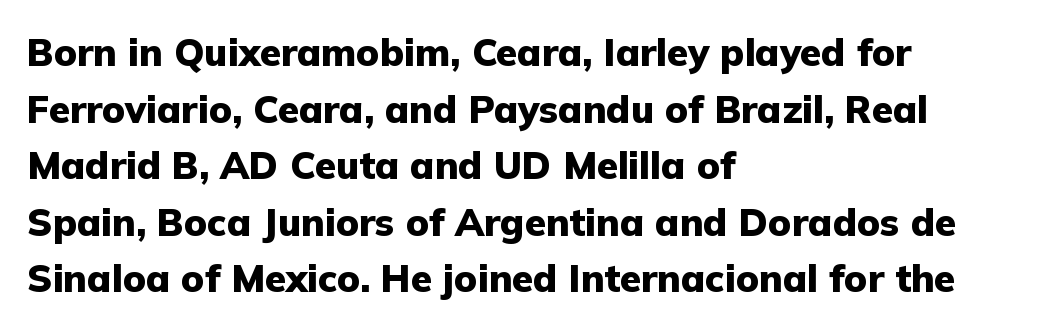
A typesetter would label this face a sans. Line starts are locked; line ends wander. Type without underlining. You could not count columns in this text — the font is proportionally spaced. Leading: standard. The typesetting leans heavy: a genuine bold.
